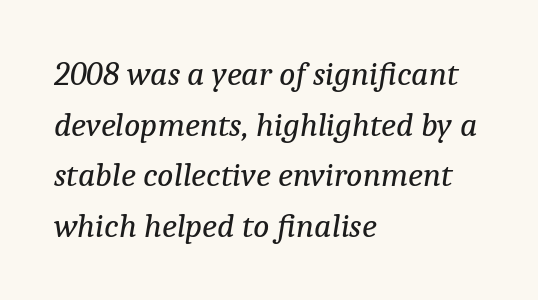
{"serif": "yes", "italic": "yes", "lean": "right", "slant_degrees": 9, "bold": "no", "weight": "regular", "width": "normal", "stroke_contrast": "low", "x_height": "medium", "monospaced": "no", "underline": "no", "align": "left", "line_spacing": "normal", "line_spacing_ratio": 1.49, "letter_spacing": "normal", "letter_spacing_em": 0.0, "glyph_px": 34}
